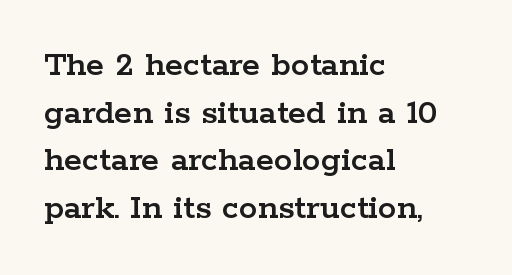
The image shows 37 px wide serif type, upright; set left-aligned, normal line spacing (1.29x), normal letter spacing, not underlined; low stroke contrast and a medium x-height.
